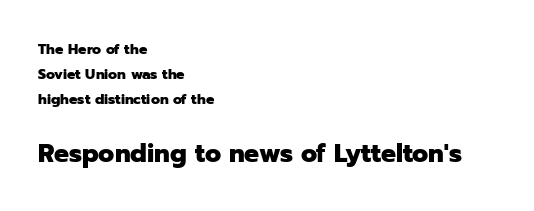
The tracking reads as untouched default to a designer's eye. Typeset ragged right — the left edge is the straight one. The glyphs are unaccompanied by any horizontal stroke below them. Top chunk: small. Bottom chunk: large. Strokes here are thick enough to call this a true bold.
